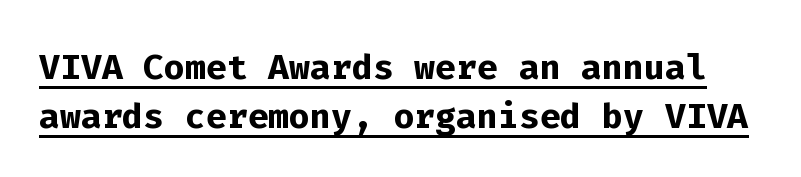
Q: Is the text bold? A: Yes.
Q: Is the text italic (slanted)? A: No, it is upright.
Q: Is the typeface a serif or a sans-serif typeface? A: Sans-serif.
Q: Is the text underlined? A: Yes.
Q: Is the spacing between letters normal or unusually wide? A: Normal.
Q: Is the spacing between lines tight, normal or loose? A: Tight.
Q: Width (condensed, normal, or wide)? A: Normal.
Q: Stroke contrast? A: Low.
Q: x-height? A: Medium.
Q: Monospaced? A: Yes.
